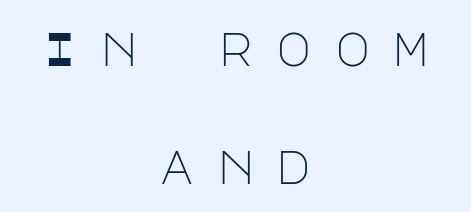
The image shows 48 px light sans-serif type, upright; set centered, loose line spacing (2.46x), unusually wide letter spacing (+0.48 em), not underlined; low stroke contrast and a large x-height.
